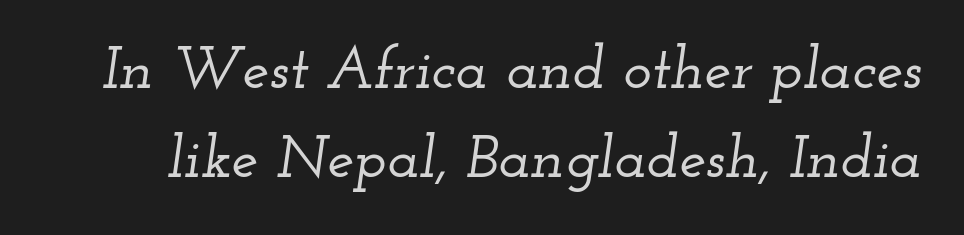
This is serif lettering, the kind often seen in printed books. The passage shown has conventional tracking throughout. Clear beneath every line of the passage. The lines sit at an ordinary, default distance from one another. The passage shown leans; its letterforms are oblique. Note the varied advance widths — an 'i' is clearly narrower than an 'm'.
